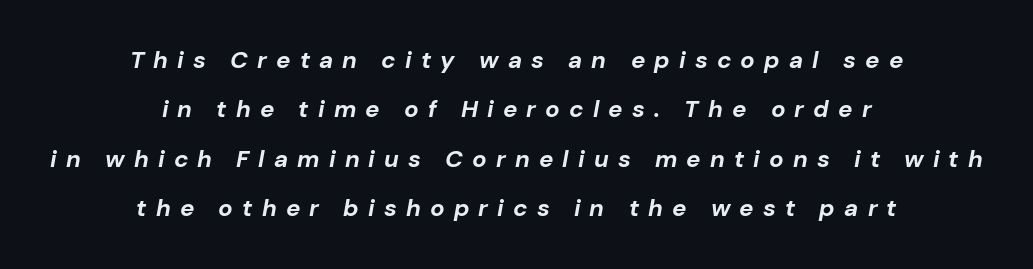
The image shows 24 px bold type, italic (leaning right); set centered, loose line spacing (2.06x), unusually wide letter spacing (+0.38 em), not underlined.
